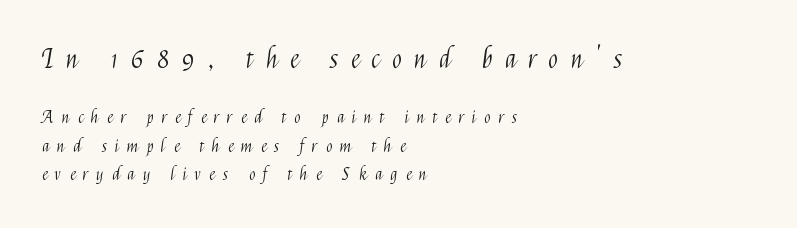
{"bold": "no", "underline": "no", "align": "left", "line_spacing": "normal", "line_spacing_ratio": 1.67, "letter_spacing": "wide", "letter_spacing_em": 0.49, "larger_block": "first", "size_ratio": 1.53, "glyph_px": 26}
